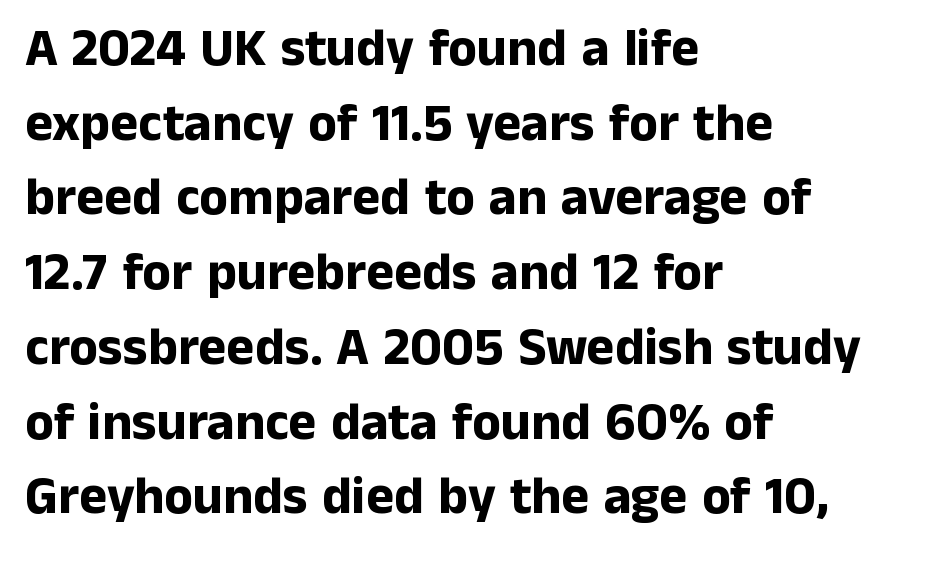
{"serif": "no", "italic": "no", "bold": "yes", "weight": "bold", "width": "normal", "stroke_contrast": "low", "x_height": "medium", "monospaced": "no", "underline": "no", "align": "left", "line_spacing": "normal", "line_spacing_ratio": 1.41, "letter_spacing": "normal", "letter_spacing_em": 0.0, "glyph_px": 53}
